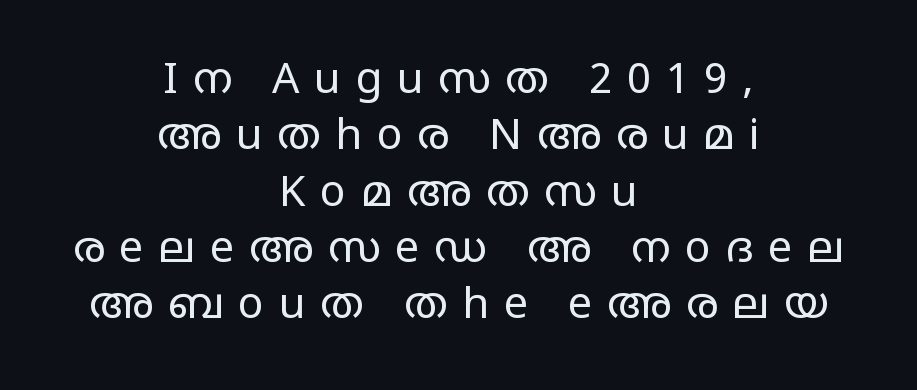
Q: Is the text bold? A: No.
Q: Is the text italic (slanted)? A: No, it is upright.
Q: Is the typeface a serif or a sans-serif typeface? A: Sans-serif.
Q: Is the text underlined? A: No.
Q: How is the paragraph aligned? A: Centered.
Q: Is the spacing between letters normal or unusually wide? A: Unusually wide.
Q: Is the spacing between lines tight, normal or loose? A: Normal.
Q: Width (condensed, normal, or wide)? A: Wide.
Q: Stroke contrast? A: Low.
Q: x-height? A: Large.
Q: Monospaced? A: No.
